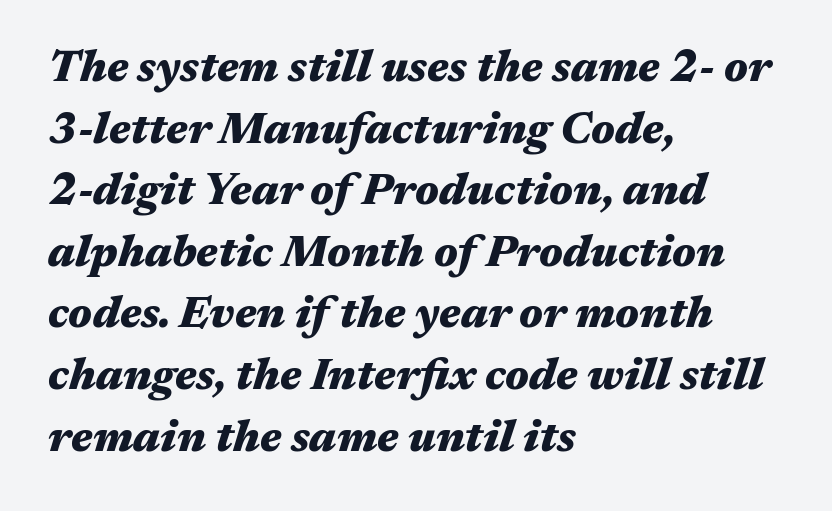
The image shows 44 px heavy, wide type, italic (leaning right); set left-aligned, normal line spacing (1.4x), normal letter spacing, not underlined; medium stroke contrast and a medium x-height.
